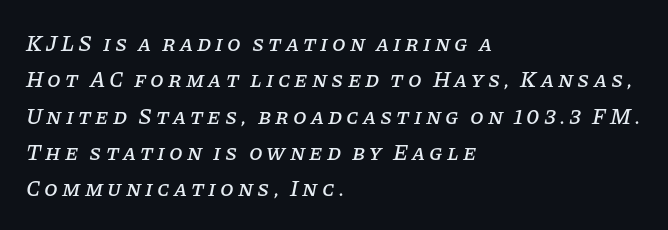
{"italic": "yes", "lean": "right", "slant_degrees": 11, "underline": "no", "align": "left", "line_spacing": "normal", "line_spacing_ratio": 1.65, "glyph_px": 22}
